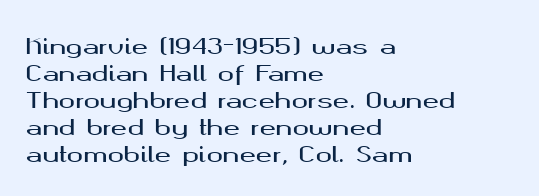
The image shows 22 px text type, upright; set left-aligned, line spacing 1.23x, normal letter spacing, not underlined.
